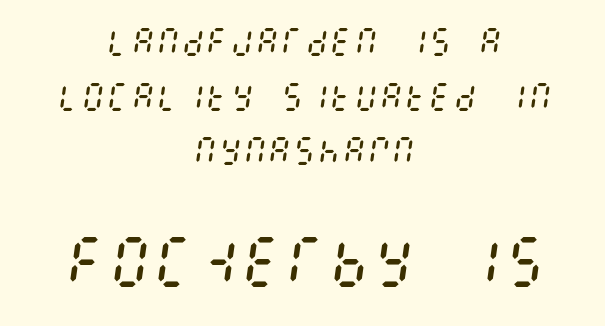
The passage shown leans; its letterforms are oblique. Glance below the letters and you will spot only blank space. The characters are drawn with everyday or finer stroke widths. What stands out about the letter spacing? Nothing — it is the standard amount. Between these two stacked blocks, the lower one wins on size. This rendering uses center alignment, leaving both contours irregular but symmetric.
